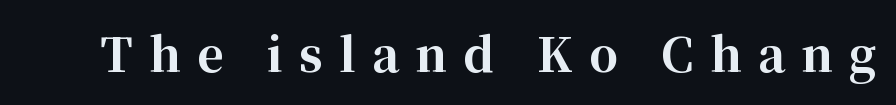
The image shows 46 px bold serif type, upright; set unusually wide letter spacing (+0.35 em), not underlined; high stroke contrast and a medium x-height.
